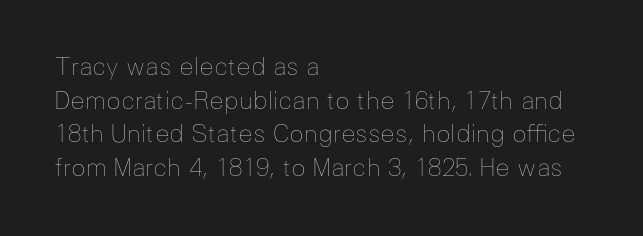
{"italic": "no", "bold": "no", "underline": "no", "align": "left", "line_spacing": "normal", "line_spacing_ratio": 1.4, "letter_spacing": "normal", "letter_spacing_em": 0.0, "glyph_px": 24}
